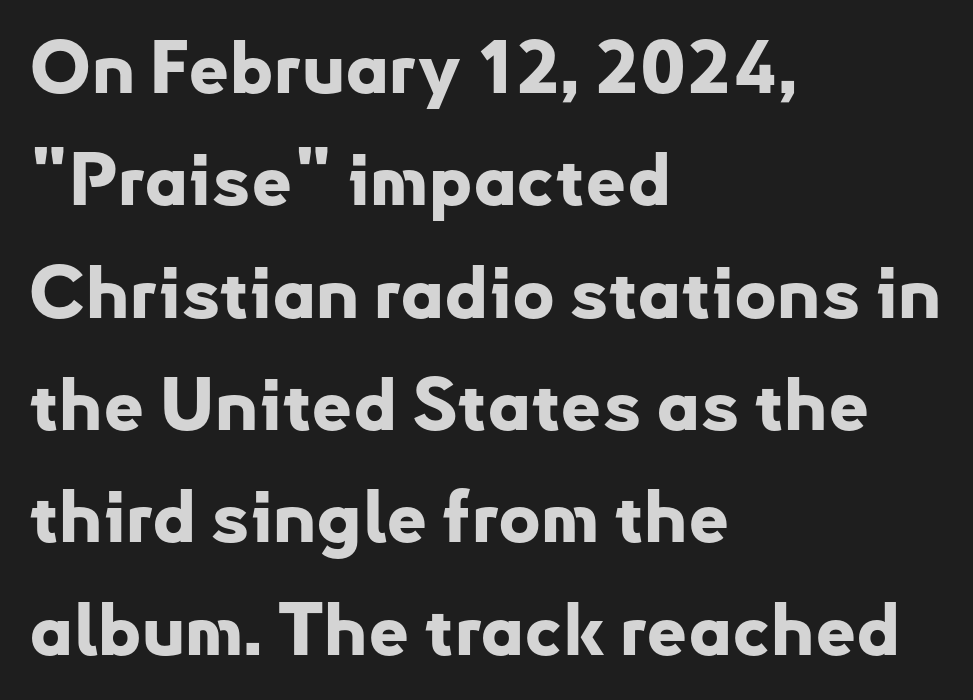
The image shows 72 px bold sans-serif type, upright; set left-aligned, normal line spacing (1.56x), normal letter spacing, not underlined; low stroke contrast and a small x-height.
